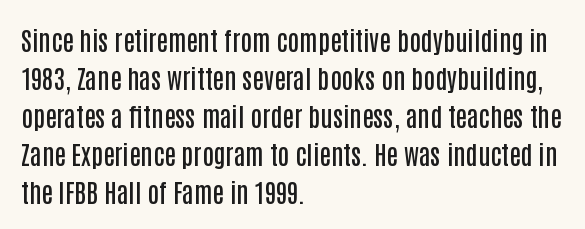
{"italic": "no", "bold": "semi", "underline": "no", "align": "left", "line_spacing": "normal", "line_spacing_ratio": 1.46, "letter_spacing": "normal", "letter_spacing_em": 0.0, "glyph_px": 26}
